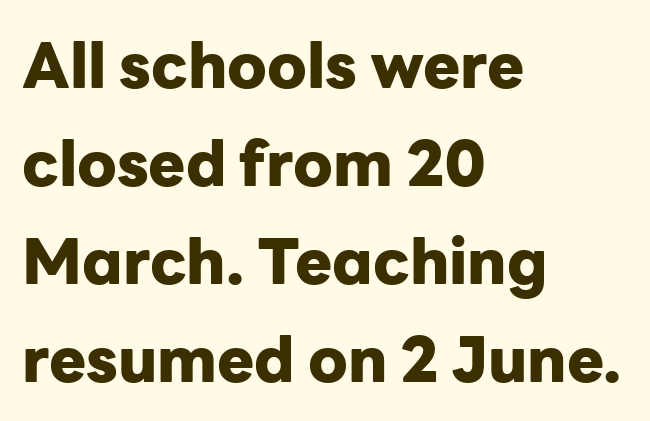
Students, observe: this is what conventionally led text looks like. Heavy-handed strokes throughout: this text is bold. Rendered with straight, roman letterforms. A typesetter would call this proportional, since set widths differ per character. The typeface chosen for these lines omits serifs. Look at the tracking — it's just the regular setting, nothing added.
